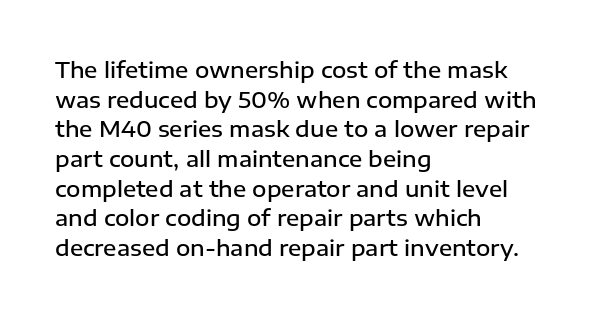
Q: Is the text bold? A: Semi-bold.
Q: Is the text italic (slanted)? A: No, it is upright.
Q: Is the text underlined? A: No.
Q: How is the paragraph aligned? A: Left-aligned.
Q: Is the spacing between letters normal or unusually wide? A: Normal.
Q: Is the spacing between lines tight, normal or loose? A: Normal.
